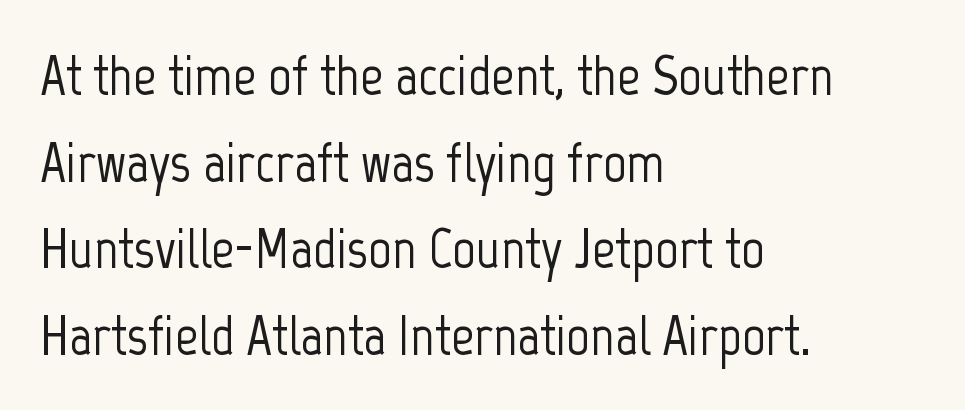
{"serif": "no", "italic": "no", "width": "condensed", "stroke_contrast": "low", "x_height": "medium", "monospaced": "no", "underline": "no", "align": "left", "line_spacing": "normal", "line_spacing_ratio": 1.52, "letter_spacing": "normal", "letter_spacing_em": 0.0, "glyph_px": 57}
